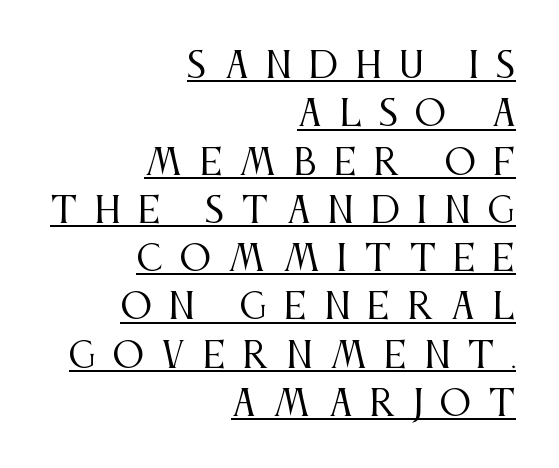
The image shows 35 px regular-weight, condensed serif type, upright; set right-aligned, normal line spacing (1.38x), unusually wide letter spacing (+0.49 em), underlined; medium stroke contrast and a large x-height.
